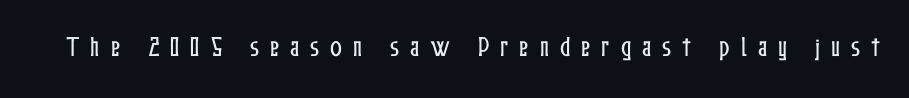
The image shows 22 px text type, upright; set unusually wide letter spacing (+0.5 em), not underlined.
